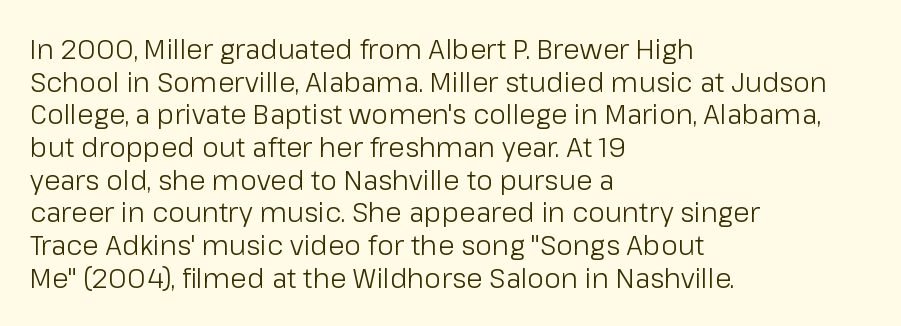
The image shows 27 px text type, upright; set left-aligned, line spacing 1.21x, normal letter spacing, not underlined.
